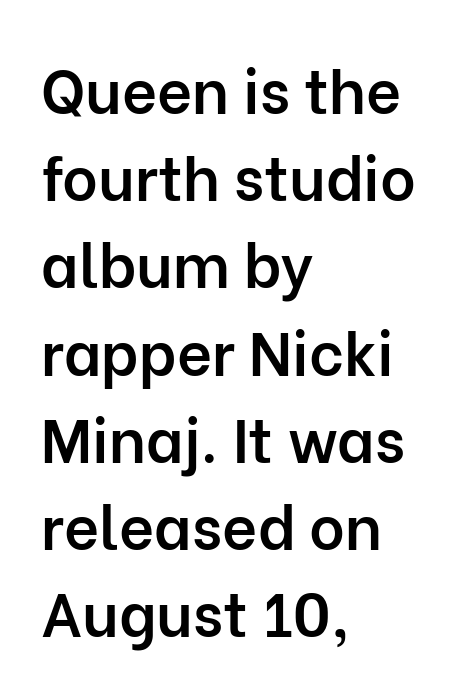
Q: Is the text bold? A: Semi-bold.
Q: Is the text italic (slanted)? A: No, it is upright.
Q: Is the typeface a serif or a sans-serif typeface? A: Sans-serif.
Q: Is the text underlined? A: No.
Q: How is the paragraph aligned? A: Left-aligned.
Q: Is the spacing between letters normal or unusually wide? A: Normal.
Q: Is the spacing between lines tight, normal or loose? A: Normal.
Q: Width (condensed, normal, or wide)? A: Normal.
Q: Stroke contrast? A: Low.
Q: x-height? A: Medium.
Q: Monospaced? A: No.
